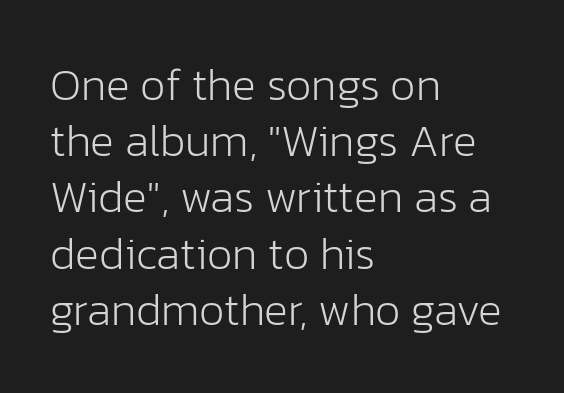
The image shows 45 px light sans-serif type, upright; set left-aligned, normal line spacing (1.25x), normal letter spacing, not underlined; low stroke contrast and a medium x-height.
